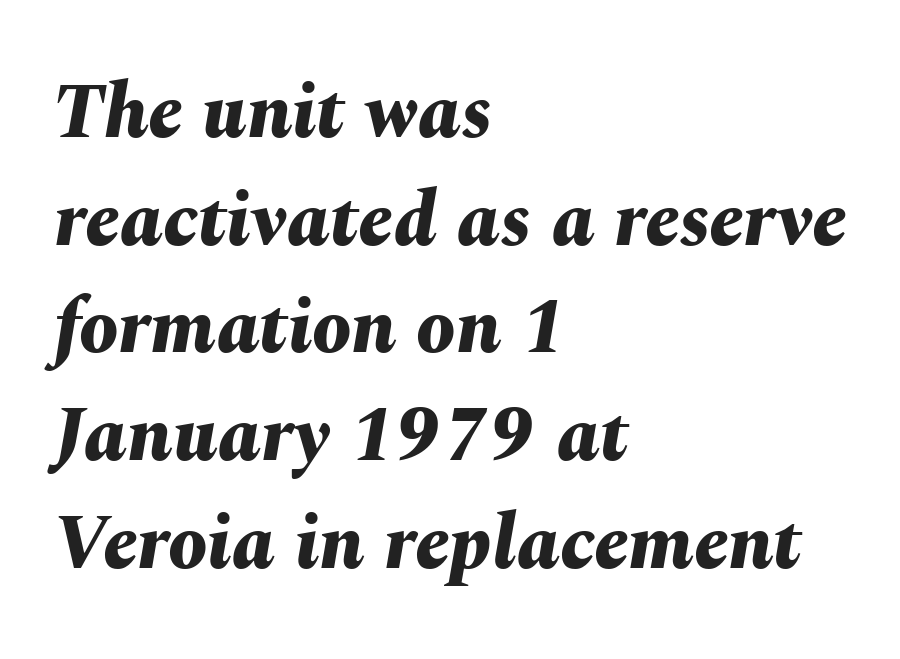
The image shows 78 px bold type, italic (leaning right); set left-aligned, normal line spacing (1.38x), normal letter spacing, not underlined; medium stroke contrast and a medium x-height.
